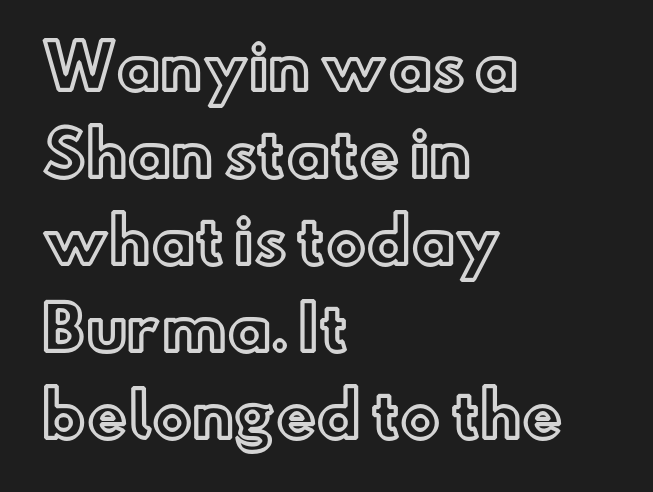
Regular leading. Character widths vary here, with narrow letters taking less room than wide ones. Descenders are the only things crossing below the line. These lines are set flush left with a ragged right edge.
